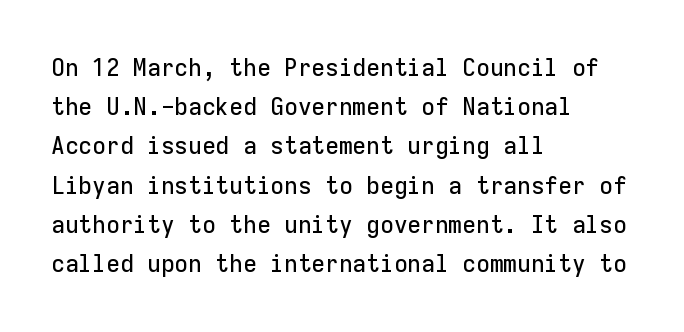
The foot of each line stays bare and open. Upright lettering throughout. Characters follow at the spacing the type designer built in. Line spacing here is normal.
